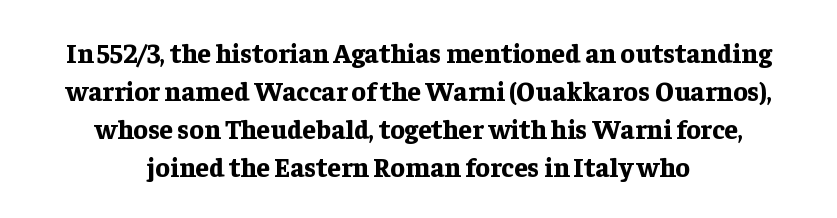
The image shows 27 px bold type, upright; set centered, normal line spacing (1.41x), normal letter spacing, not underlined.
